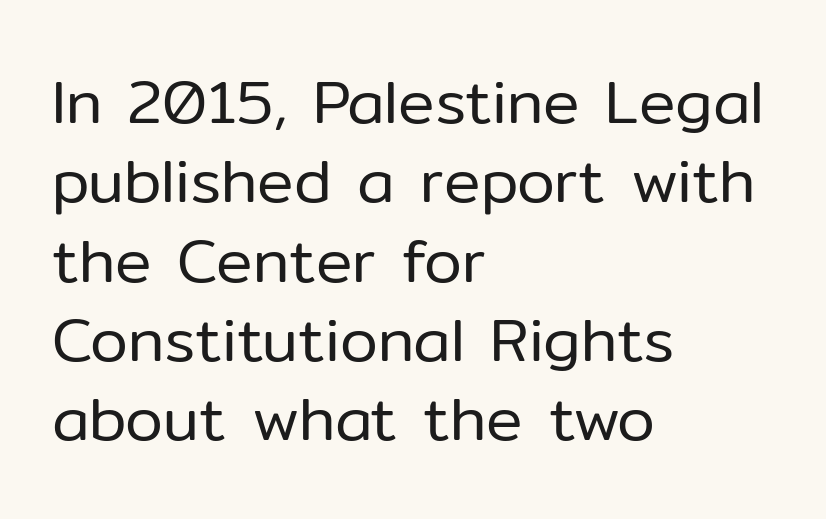
Q: Is the text bold? A: No.
Q: Is the text italic (slanted)? A: No, it is upright.
Q: Is the typeface a serif or a sans-serif typeface? A: Sans-serif.
Q: Is the text underlined? A: No.
Q: How is the paragraph aligned? A: Left-aligned.
Q: Is the spacing between letters normal or unusually wide? A: Normal.
Q: Is the spacing between lines tight, normal or loose? A: Normal.
Q: Width (condensed, normal, or wide)? A: Normal.
Q: Stroke contrast? A: Low.
Q: x-height? A: Medium.
Q: Monospaced? A: No.
